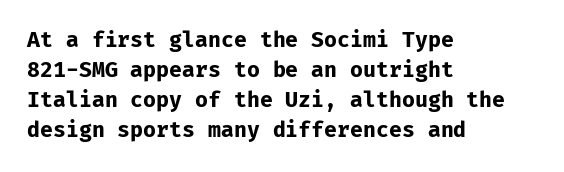
{"italic": "no", "bold": "yes", "underline": "no", "align": "left", "line_spacing": "normal", "line_spacing_ratio": 1.43, "letter_spacing": "normal", "letter_spacing_em": 0.0, "glyph_px": 21}
